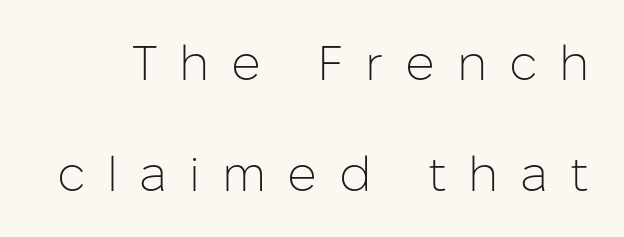
Q: Is the text bold? A: No.
Q: Is the text italic (slanted)? A: No, it is upright.
Q: Is the typeface a serif or a sans-serif typeface? A: Sans-serif.
Q: Is the text underlined? A: No.
Q: Is the spacing between letters normal or unusually wide? A: Unusually wide.
Q: Is the spacing between lines tight, normal or loose? A: Loose.
Q: Width (condensed, normal, or wide)? A: Normal.
Q: Stroke contrast? A: Low.
Q: x-height? A: Medium.
Q: Monospaced? A: No.
